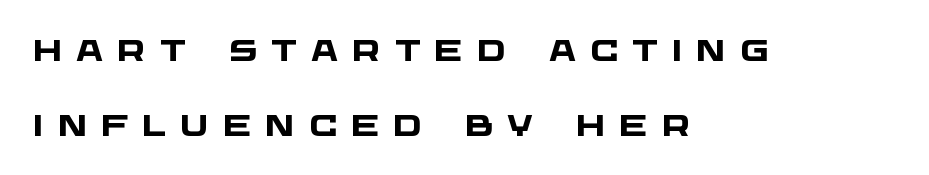
{"serif": "no", "bold": "yes", "weight": "heavy", "width": "wide", "stroke_contrast": "low", "x_height": "large", "monospaced": "no", "underline": "no", "align": "left", "line_spacing": "loose", "line_spacing_ratio": 2.5, "letter_spacing": "wide", "letter_spacing_em": 0.47, "glyph_px": 30}
